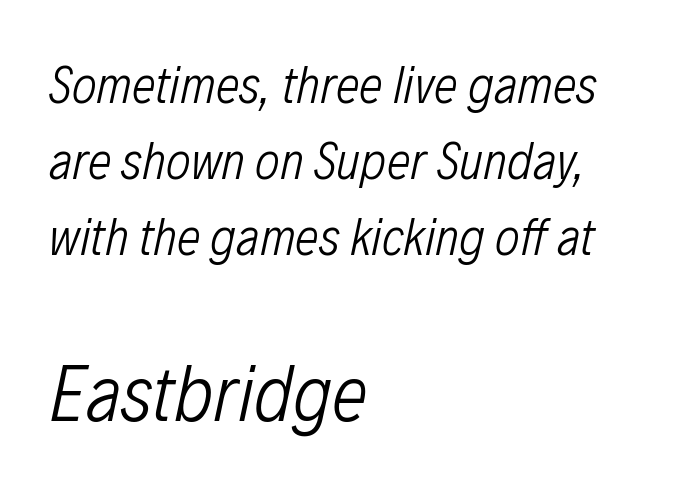
The image shows 80 px light, condensed type, italic (leaning right); set left-aligned, normal line spacing (1.43x), normal letter spacing, not underlined; the second (bottom) block is 1.51x larger; low stroke contrast and a medium x-height.
